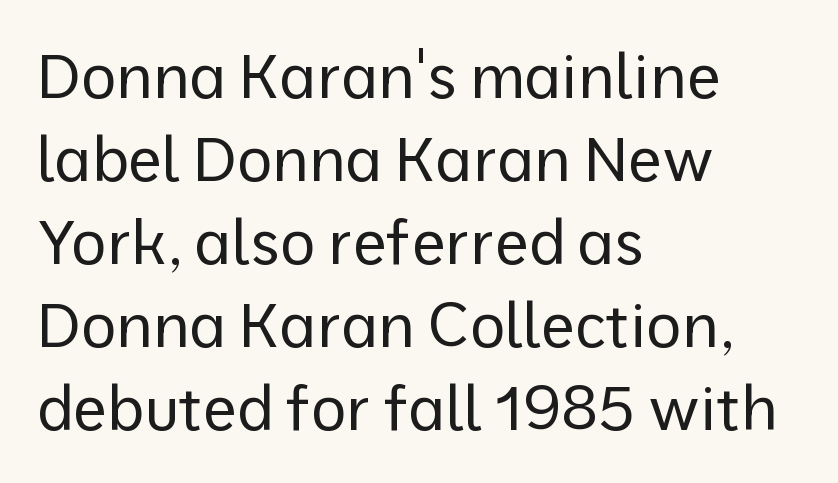
The image shows 61 px regular-weight sans-serif type, upright; set left-aligned, normal line spacing (1.36x), normal letter spacing, not underlined; low stroke contrast and a medium x-height.
